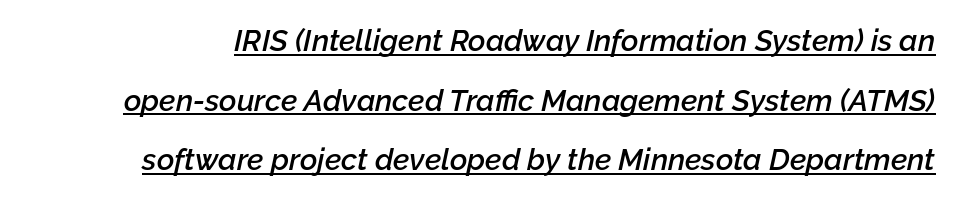
Interline gaps are noticeably wide in this sample. Nothing unusual about the tracking: characters are spaced as the font intends. Moderately thickened strokes mark this as semibold type. Character widths vary here, with narrow letters taking less room than wide ones. Yep, that's italic — everything's leaning. Every word sits above its own underline.
